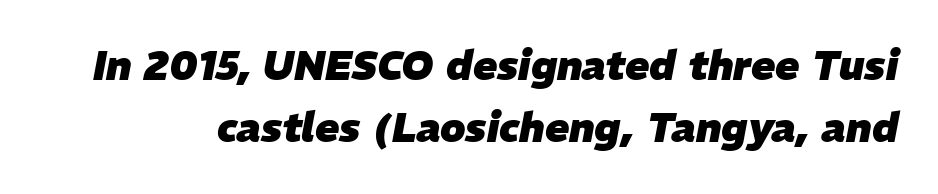
Q: Is the text bold? A: Yes.
Q: Is the text italic (slanted)? A: Yes, it leans right by about 11 degrees.
Q: Is the text underlined? A: No.
Q: Is the spacing between letters normal or unusually wide? A: Normal.
Q: Is the spacing between lines tight, normal or loose? A: Normal.
Q: Width (condensed, normal, or wide)? A: Normal.
Q: Stroke contrast? A: Low.
Q: x-height? A: Medium.
Q: Monospaced? A: No.
